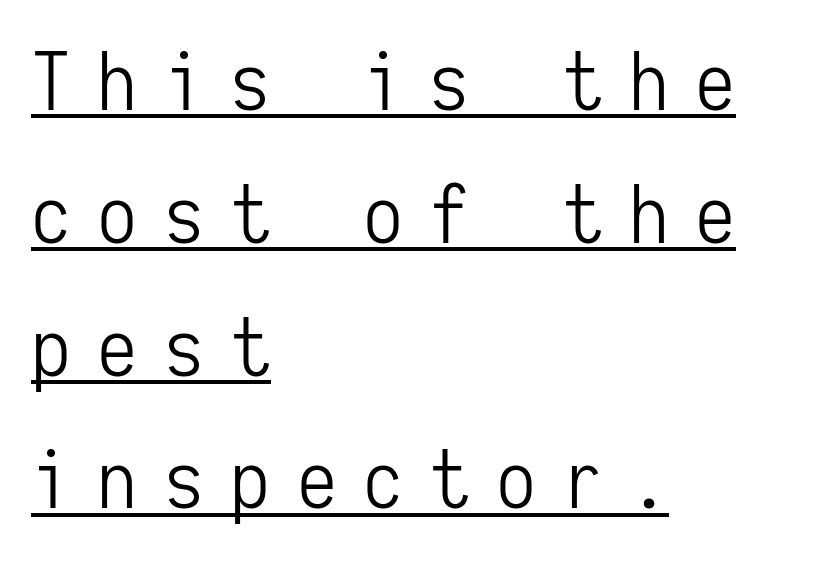
{"serif": "no", "italic": "no", "bold": "no", "weight": "light", "width": "condensed", "stroke_contrast": "low", "x_height": "medium", "monospaced": "yes", "underline": "yes", "align": "left", "line_spacing": "normal", "line_spacing_ratio": 1.66, "letter_spacing": "wide", "letter_spacing_em": 0.33, "glyph_px": 80}
